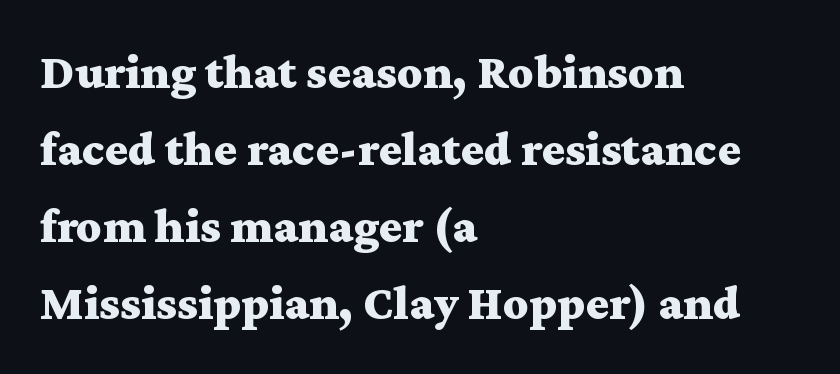
Q: Is the text bold? A: Yes.
Q: Is the text italic (slanted)? A: No, it is upright.
Q: Is the typeface a serif or a sans-serif typeface? A: Serif.
Q: Is the text underlined? A: No.
Q: How is the paragraph aligned? A: Left-aligned.
Q: Is the spacing between letters normal or unusually wide? A: Normal.
Q: Is the spacing between lines tight, normal or loose? A: Normal.
Q: Width (condensed, normal, or wide)? A: Wide.
Q: Stroke contrast? A: Medium.
Q: x-height? A: Medium.
Q: Monospaced? A: No.
